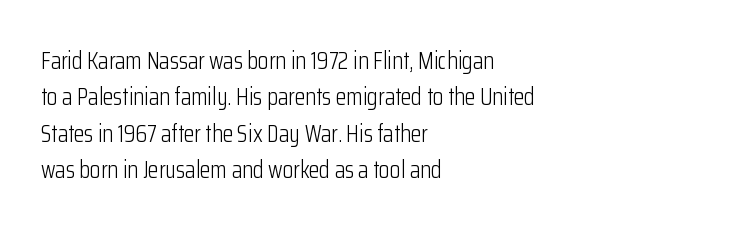
The image shows 24 px text type, upright; set left-aligned, normal line spacing (1.52x), normal letter spacing, not underlined.
